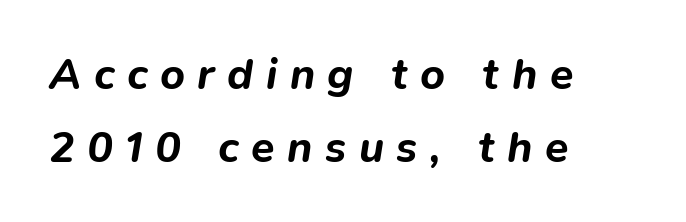
Q: Is the text bold? A: Yes.
Q: Is the text italic (slanted)? A: Yes, it leans right by about 9 degrees.
Q: Is the text underlined? A: No.
Q: How is the paragraph aligned? A: Left-aligned.
Q: Is the spacing between letters normal or unusually wide? A: Unusually wide.
Q: Is the spacing between lines tight, normal or loose? A: Normal.
Q: Width (condensed, normal, or wide)? A: Normal.
Q: Stroke contrast? A: Low.
Q: x-height? A: Medium.
Q: Monospaced? A: No.
